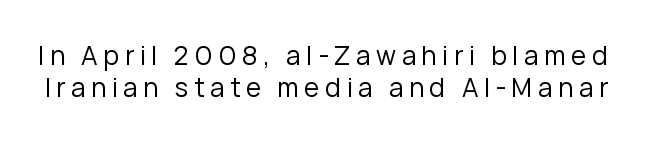
In terms of posture, this sample is upright. Display-style spreading of the glyphs; the letterfit is very open. Has an underline been added? It has not. Compared with a typical body face, this is equally light or lighter still.
